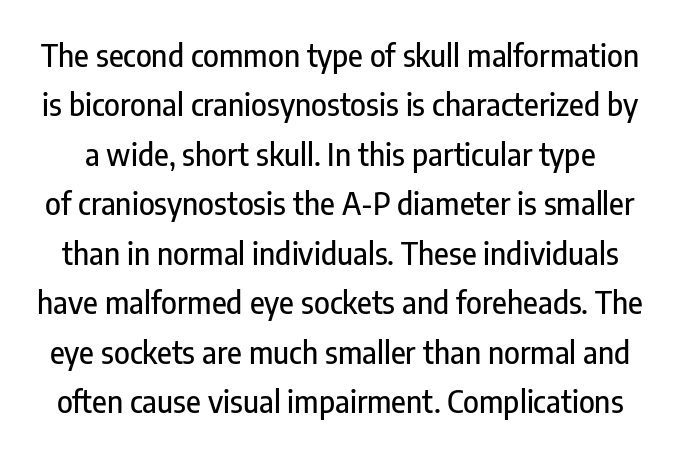
The image shows 30 px condensed sans-serif type, upright; set normal line spacing (1.65x), normal letter spacing, not underlined; low stroke contrast and a medium x-height.
